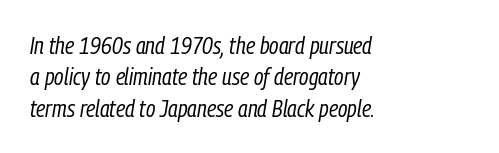
{"italic": "yes", "lean": "right", "slant_degrees": 9, "bold": "no", "underline": "no", "align": "left", "line_spacing": "normal", "line_spacing_ratio": 1.31, "letter_spacing": "normal", "letter_spacing_em": 0.0, "glyph_px": 24}
